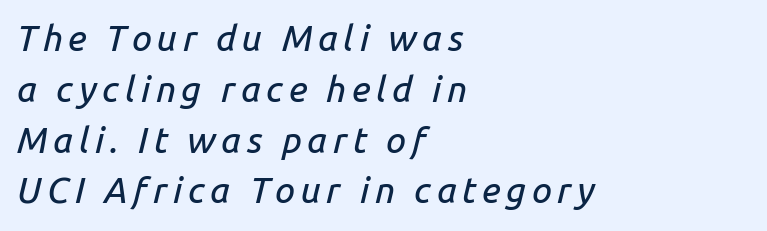
The image shows 36 px text type, italic (leaning right); set left-aligned, normal line spacing (1.41x), not underlined; low stroke contrast and a medium x-height.
